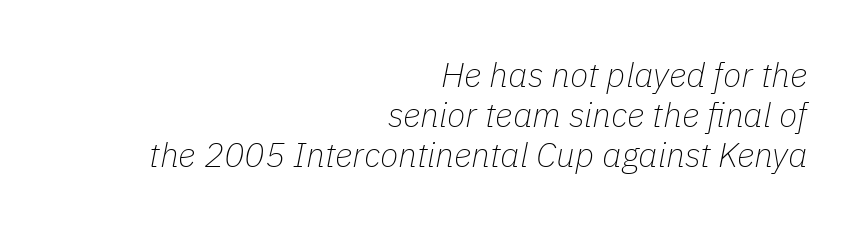
Weight: not bold — regular or lighter. This sample has the flowing, uneven cadence of proportional lettering. Letters rest on an invisible, unmarked baseline. Notice how the stems are inclined rather than vertical — that's the hallmark of italics. Standard letterfit; no display-style spreading of the glyphs.
